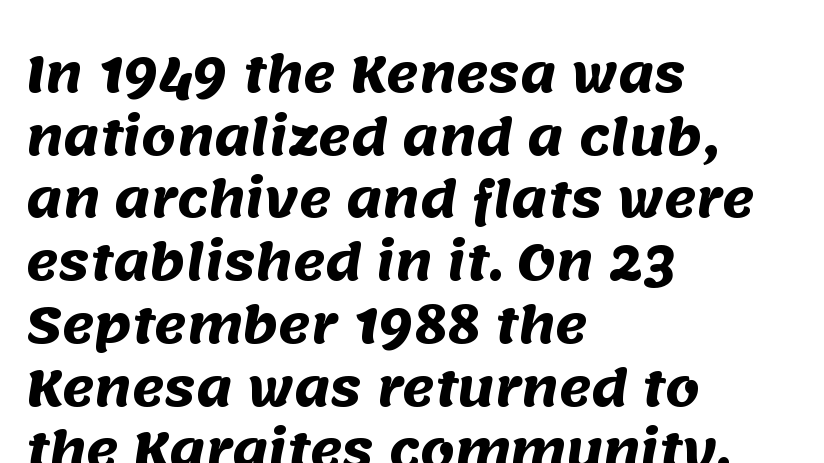
The image shows 49 px heavy sans-serif type; set left-aligned, normal line spacing (1.28x), normal letter spacing, not underlined; medium stroke contrast and a large x-height.
